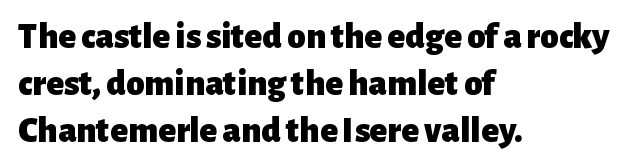
{"serif": "no", "italic": "no", "bold": "yes", "weight": "heavy", "width": "normal", "stroke_contrast": "low", "x_height": "medium", "monospaced": "no", "underline": "no", "align": "left", "line_spacing": "normal", "line_spacing_ratio": 1.27, "letter_spacing": "normal", "letter_spacing_em": 0.0, "glyph_px": 37}
